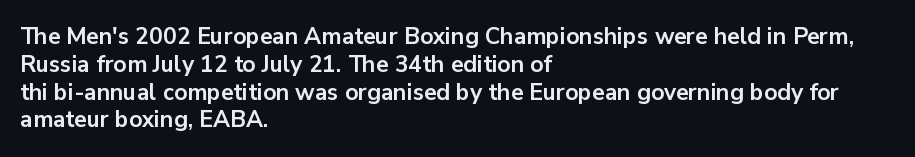
Q: Is the text bold? A: Yes.
Q: Is the text italic (slanted)? A: No, it is upright.
Q: Is the text underlined? A: No.
Q: How is the paragraph aligned? A: Left-aligned.
Q: Is the spacing between letters normal or unusually wide? A: Normal.
